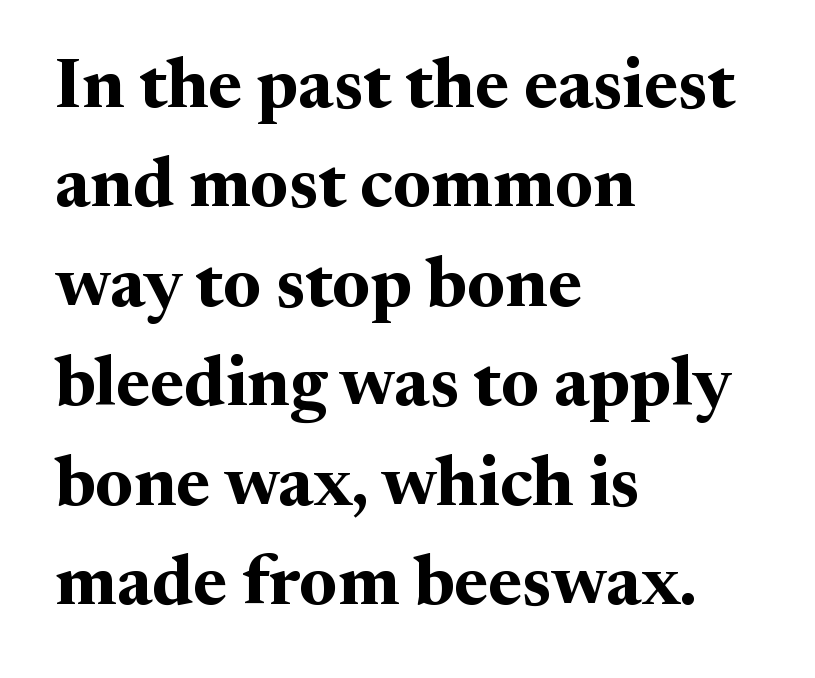
The image shows 70 px bold serif type, upright; set left-aligned, normal line spacing (1.42x), normal letter spacing, not underlined; medium stroke contrast and a medium x-height.
